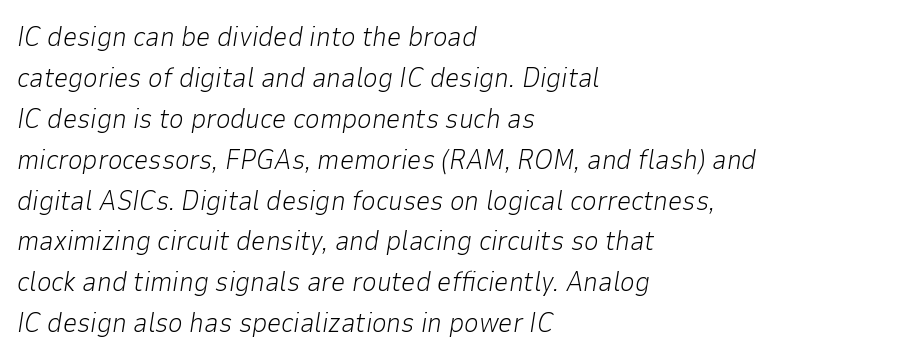
Bold? No — there's no thickening of the strokes. A typesetter would call this proportional, since set widths differ per character. Whoever set this chose a conventional vertical rhythm. Here the glyphs are tracked normally, forming tight word shapes. The foot of each line stays bare and open.
